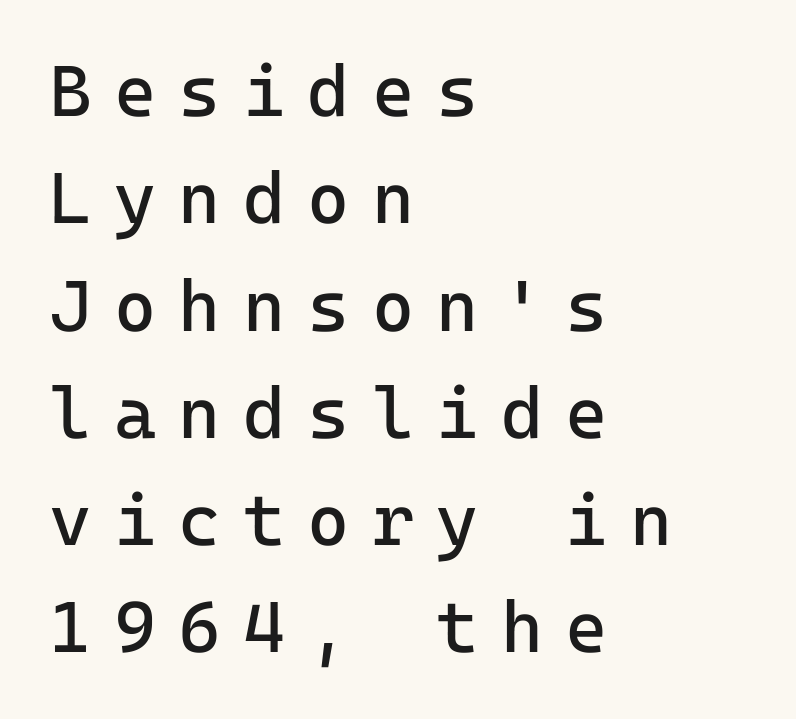
Q: Is the text bold? A: No.
Q: Is the text italic (slanted)? A: No, it is upright.
Q: Is the typeface a serif or a sans-serif typeface? A: Sans-serif.
Q: Is the text underlined? A: No.
Q: How is the paragraph aligned? A: Left-aligned.
Q: Is the spacing between letters normal or unusually wide? A: Unusually wide.
Q: Is the spacing between lines tight, normal or loose? A: Normal.
Q: Width (condensed, normal, or wide)? A: Normal.
Q: Stroke contrast? A: Low.
Q: x-height? A: Medium.
Q: Monospaced? A: Yes.
